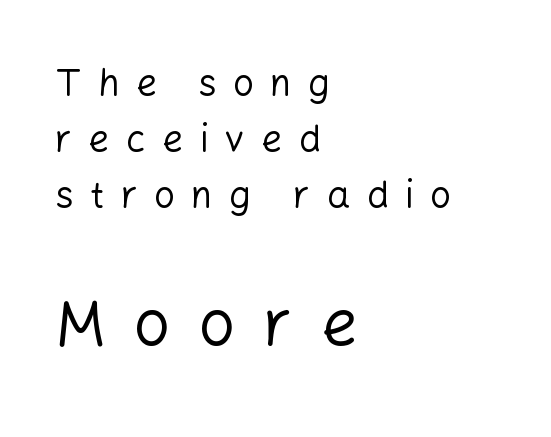
{"serif": "no", "italic": "no", "bold": "no", "weight": "regular", "width": "normal", "stroke_contrast": "low", "x_height": "medium", "monospaced": "no", "underline": "no", "align": "left", "line_spacing": "normal", "line_spacing_ratio": 1.52, "letter_spacing": "wide", "letter_spacing_em": 0.44, "larger_block": "second", "size_ratio": 1.73, "glyph_px": 64}
